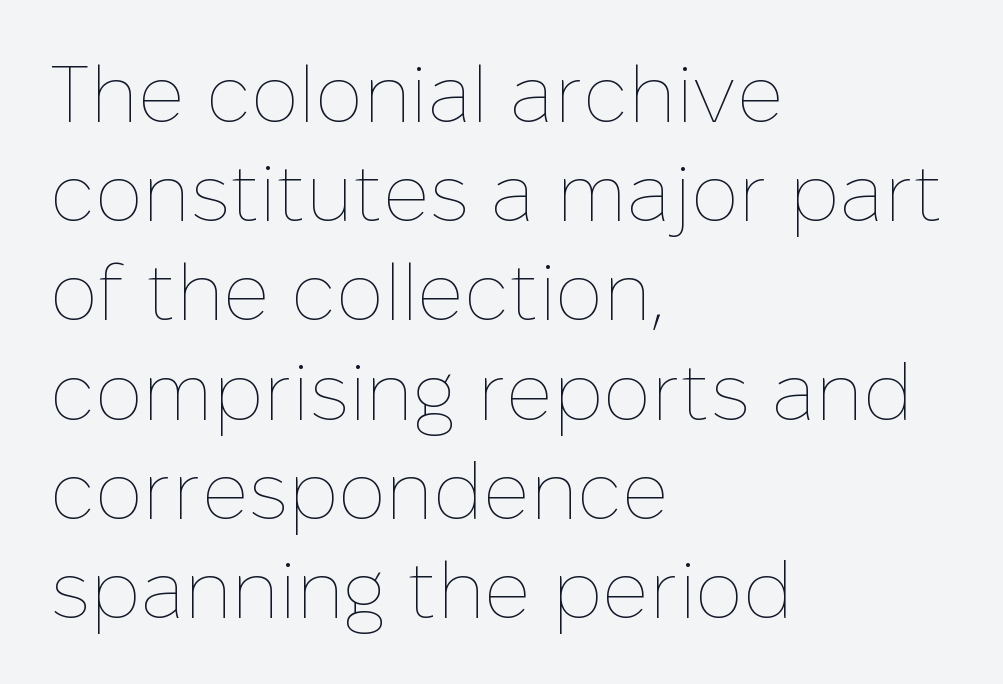
The image shows 80 px thin type, upright; set left-aligned, line spacing 1.24x, normal letter spacing, not underlined; low stroke contrast and a medium x-height.
